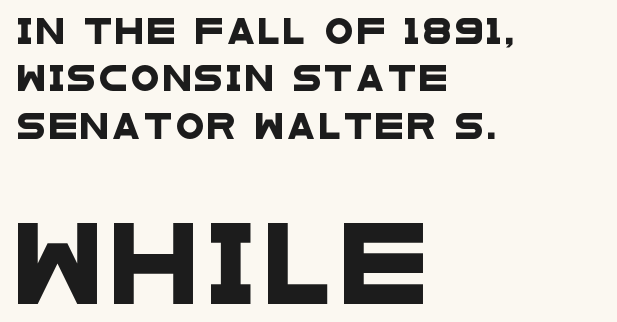
The image shows 79 px wide sans-serif type; set left-aligned, line spacing 1.82x, not underlined; the second (bottom) block is 3.04x larger; low stroke contrast and a large x-height.
